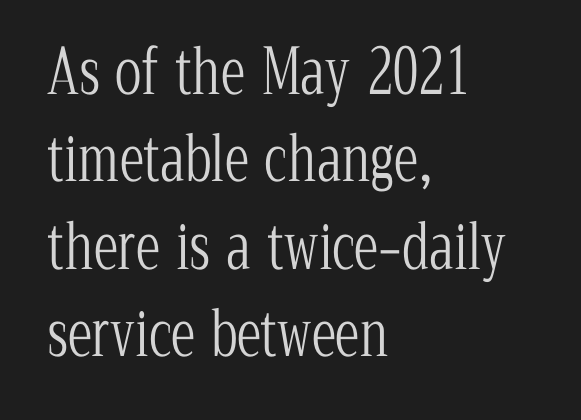
Q: Is the text bold? A: No.
Q: Is the text italic (slanted)? A: No, it is upright.
Q: Is the typeface a serif or a sans-serif typeface? A: Serif.
Q: Is the text underlined? A: No.
Q: How is the paragraph aligned? A: Left-aligned.
Q: Is the spacing between letters normal or unusually wide? A: Normal.
Q: Is the spacing between lines tight, normal or loose? A: Normal.
Q: Width (condensed, normal, or wide)? A: Condensed.
Q: Stroke contrast? A: Low.
Q: x-height? A: Medium.
Q: Monospaced? A: No.
